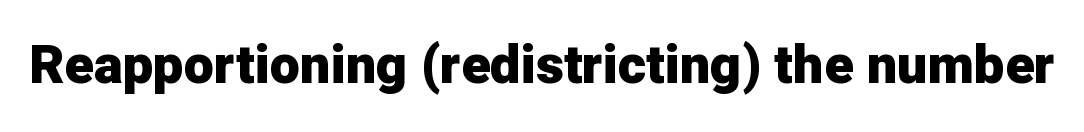
{"serif": "no", "italic": "no", "bold": "yes", "weight": "heavy", "width": "normal", "stroke_contrast": "low", "x_height": "medium", "monospaced": "no", "underline": "no", "letter_spacing": "normal", "letter_spacing_em": 0.0, "glyph_px": 54}
